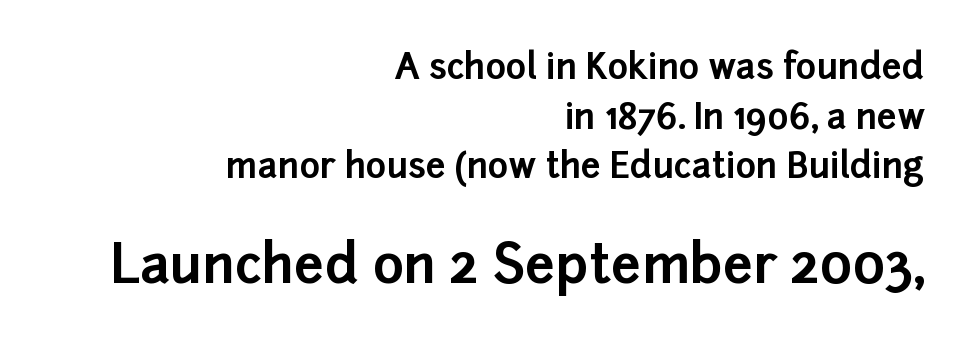
The image shows 53 px bold sans-serif type, upright; set right-aligned, normal line spacing (1.42x), normal letter spacing, not underlined; the second (bottom) block is 1.51x larger; low stroke contrast and a medium x-height.
